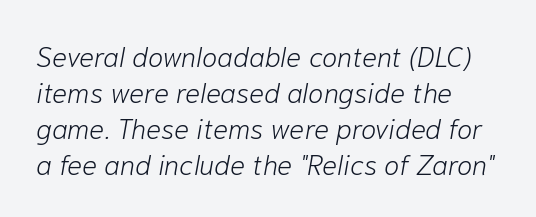
The font sits on the lighter half of the weight spectrum, regular included. The compositor pushed each line to the left boundary. Underlining? Definitely not there. The lines sit at an ordinary, default distance from one another. Slant detected: the letters are inclined.
